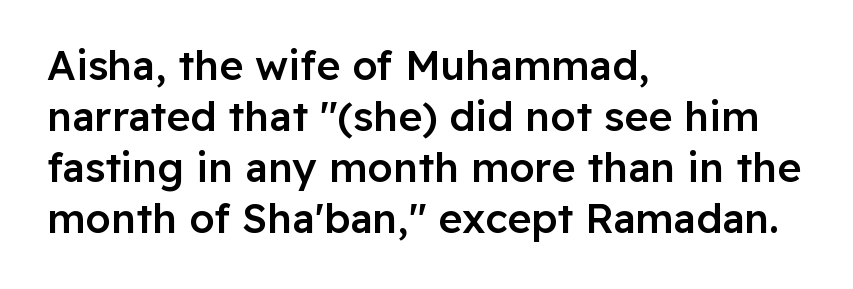
The image shows 41 px semibold sans-serif type, upright; set left-aligned, line spacing 1.24x, normal letter spacing, not underlined; low stroke contrast and a medium x-height.
